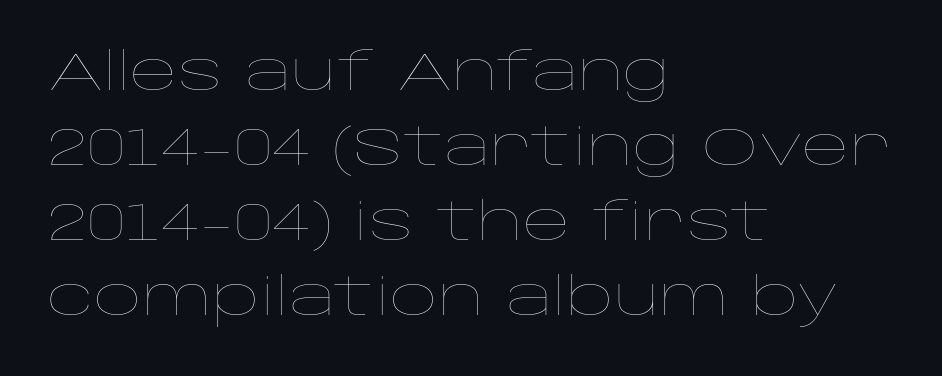
Q: Is the text bold? A: No.
Q: Is the text italic (slanted)? A: No, it is upright.
Q: Is the text underlined? A: No.
Q: How is the paragraph aligned? A: Left-aligned.
Q: Is the spacing between letters normal or unusually wide? A: Normal.
Q: Is the spacing between lines tight, normal or loose? A: Normal.
Q: Width (condensed, normal, or wide)? A: Wide.
Q: Stroke contrast? A: Low.
Q: x-height? A: Large.
Q: Monospaced? A: No.
